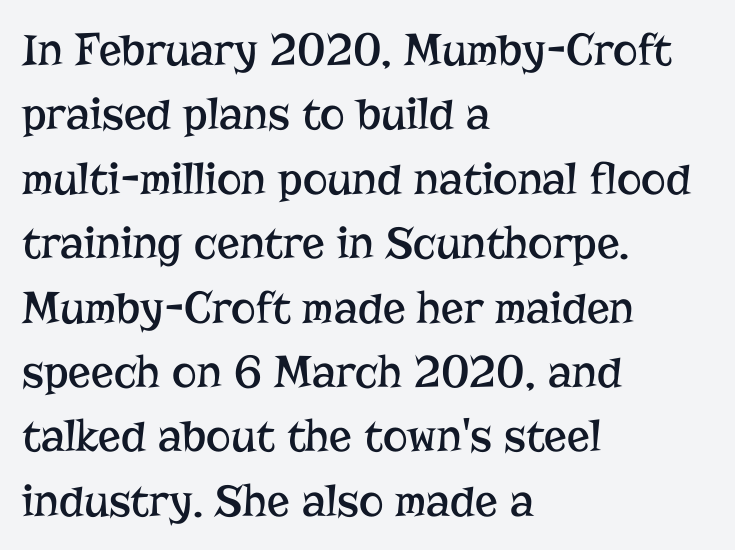
Reading down the column, the eye jumps a familiar distance to each next line. The gaps between neighbouring characters are ordinary and unremarkable. The text was rendered using a seriffed face with decorative stroke endings. Note the varied advance widths — an 'i' is clearly narrower than an 'm'.
